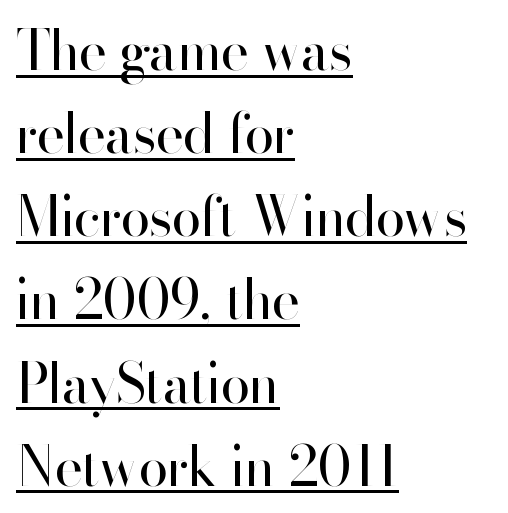
The image shows 54 px regular-weight sans-serif type, upright; set left-aligned, normal line spacing (1.54x), normal letter spacing, underlined; high stroke contrast and a small x-height.
